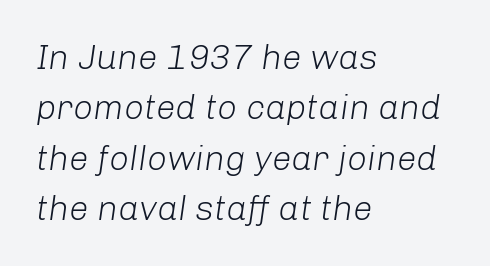
The image shows 35 px light type, italic (leaning right); set left-aligned, normal line spacing (1.44x), normal letter spacing, not underlined; low stroke contrast and a medium x-height.
